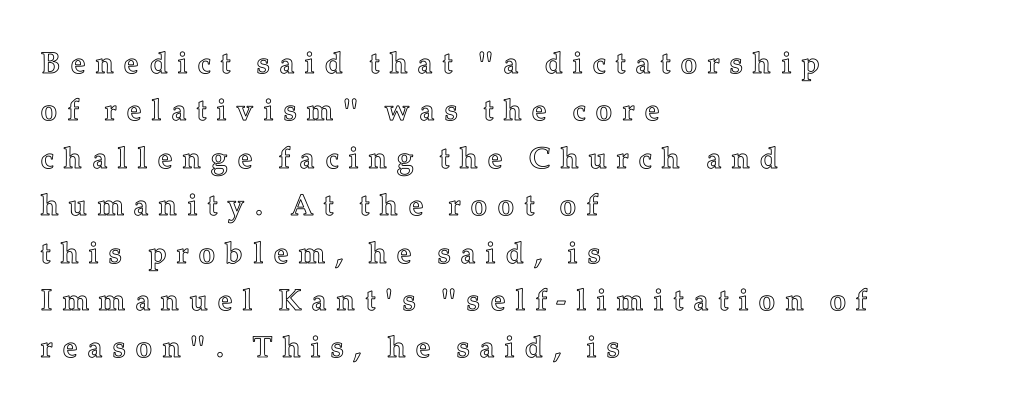
The image shows 30 px text type, upright; set left-aligned, normal line spacing (1.58x), unusually wide letter spacing (+0.32 em), not underlined; a medium x-height.
